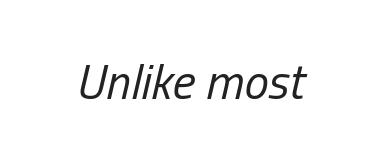
{"italic": "yes", "lean": "right", "slant_degrees": 13, "bold": "no", "weight": "regular", "width": "condensed", "stroke_contrast": "low", "x_height": "medium", "monospaced": "no", "underline": "no", "letter_spacing": "normal", "letter_spacing_em": 0.0, "glyph_px": 49}
